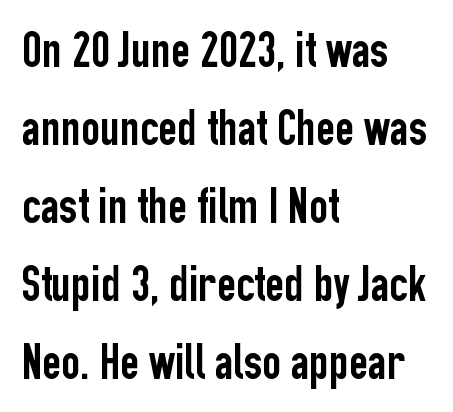
The image shows 52 px condensed sans-serif type, upright; set left-aligned, normal line spacing (1.5x), normal letter spacing, not underlined; low stroke contrast and a medium x-height.
